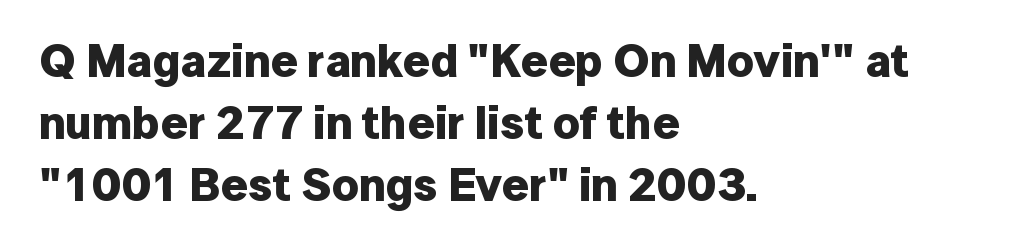
The image shows 47 px bold sans-serif type, upright; set left-aligned, normal line spacing (1.32x), normal letter spacing, not underlined; low stroke contrast and a medium x-height.
